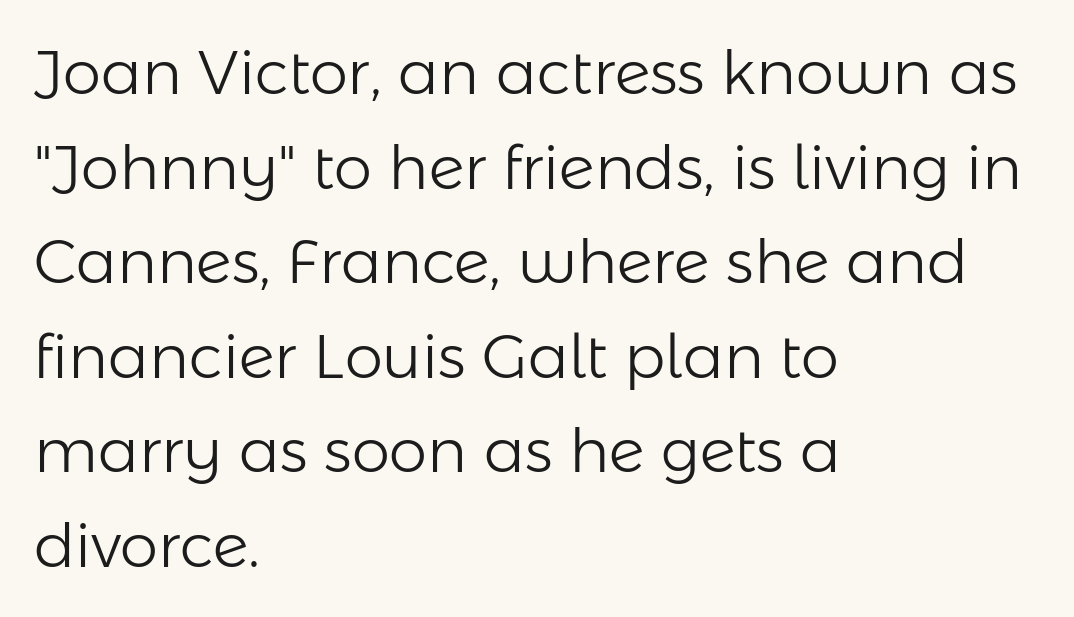
Q: Is the text bold? A: No.
Q: Is the text italic (slanted)? A: No, it is upright.
Q: Is the typeface a serif or a sans-serif typeface? A: Sans-serif.
Q: Is the text underlined? A: No.
Q: How is the paragraph aligned? A: Left-aligned.
Q: Is the spacing between letters normal or unusually wide? A: Normal.
Q: Is the spacing between lines tight, normal or loose? A: Normal.
Q: Width (condensed, normal, or wide)? A: Normal.
Q: Stroke contrast? A: Low.
Q: x-height? A: Medium.
Q: Monospaced? A: No.
